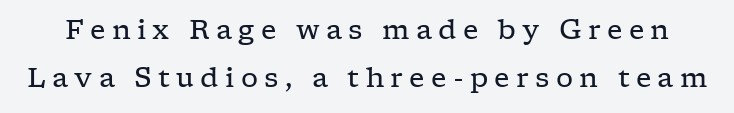
The image shows 27 px text type, upright; set line spacing 1.79x, unusually wide letter spacing (+0.23 em), not underlined.
